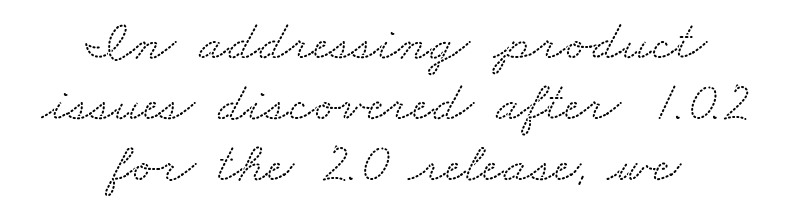
The space directly below the letters is spotless. Standard letterfit; no display-style spreading of the glyphs. Compared with a flush-left layout, this one balances lines on the center instead. This sample trades vertical openness for compactness between lines. Spacing verdict: proportional, widths tailored to each character.
